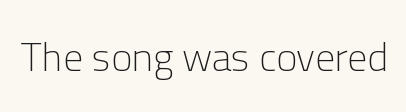
Do the characters align in a grid? No, the font is proportional. The letterforms sit shoulder to shoulder at normal distance. The typeface chosen for these lines omits serifs. Check the space under the baseline: it is left empty. Vertical stems look standard width or narrower in stroke. Designer's note — italics off, roman on.
